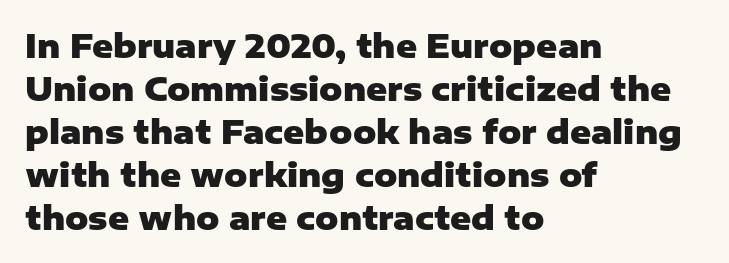
Q: Is the text bold? A: Yes.
Q: Is the text italic (slanted)? A: No, it is upright.
Q: Is the typeface a serif or a sans-serif typeface? A: Sans-serif.
Q: Is the text underlined? A: No.
Q: How is the paragraph aligned? A: Left-aligned.
Q: Is the spacing between letters normal or unusually wide? A: Normal.
Q: Is the spacing between lines tight, normal or loose? A: Normal.
Q: Width (condensed, normal, or wide)? A: Normal.
Q: Stroke contrast? A: Low.
Q: x-height? A: Medium.
Q: Monospaced? A: No.
